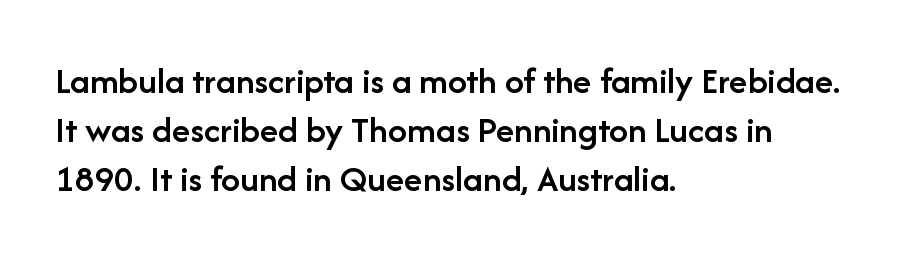
{"serif": "no", "italic": "no", "bold": "semi", "weight": "semibold", "width": "normal", "stroke_contrast": "low", "x_height": "medium", "monospaced": "no", "underline": "no", "align": "left", "line_spacing": "normal", "line_spacing_ratio": 1.29, "letter_spacing": "normal", "letter_spacing_em": 0.0, "glyph_px": 38}
